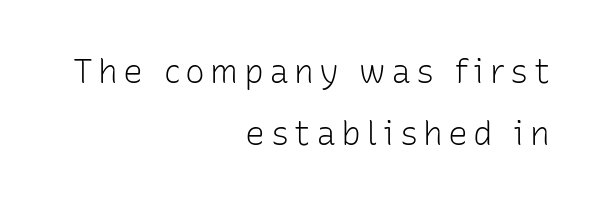
The image shows 33 px light sans-serif type, upright; set right-aligned, line spacing 1.87x, not underlined; low stroke contrast and a medium x-height.
